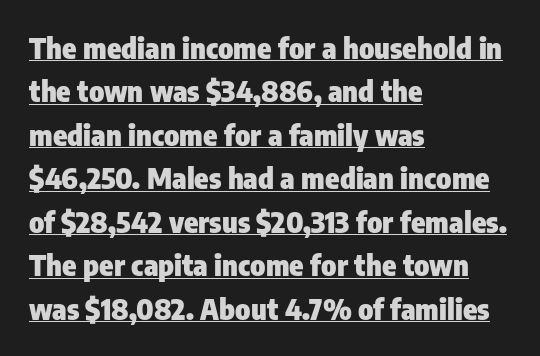
{"serif": "no", "italic": "no", "bold": "yes", "weight": "heavy", "width": "condensed", "stroke_contrast": "low", "x_height": "medium", "monospaced": "no", "underline": "yes", "align": "left", "line_spacing": "normal", "line_spacing_ratio": 1.5, "letter_spacing": "normal", "letter_spacing_em": 0.0, "glyph_px": 29}
